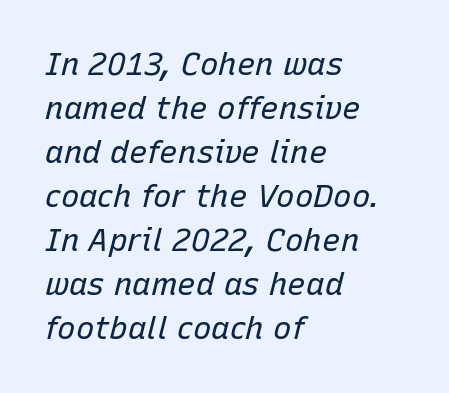
{"italic": "yes", "lean": "right", "slant_degrees": 15, "bold": "no", "weight": "regular", "width": "normal", "stroke_contrast": "low", "x_height": "medium", "monospaced": "no", "underline": "no", "align": "left", "line_spacing": "normal", "line_spacing_ratio": 1.42, "letter_spacing": "normal", "letter_spacing_em": 0.0, "glyph_px": 31}
